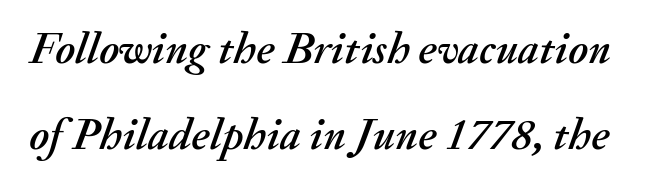
Q: Is the text italic (slanted)? A: Yes, it leans right by about 20 degrees.
Q: Is the text underlined? A: No.
Q: Is the spacing between letters normal or unusually wide? A: Normal.
Q: Is the spacing between lines tight, normal or loose? A: Loose.
Q: Width (condensed, normal, or wide)? A: Normal.
Q: Stroke contrast? A: Medium.
Q: x-height? A: Small.
Q: Monospaced? A: No.
